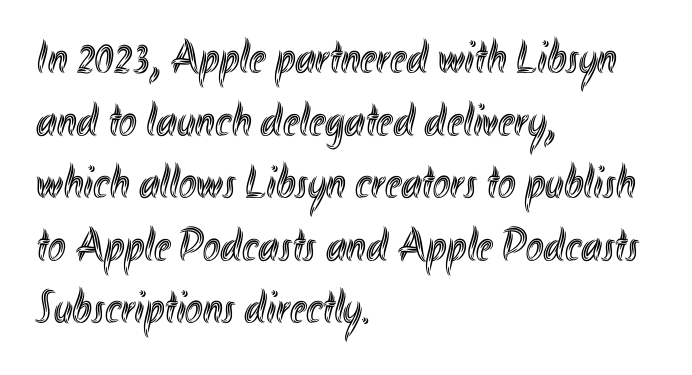
{"width": "condensed", "x_height": "small", "monospaced": "no", "underline": "no", "align": "left", "line_spacing": "normal", "line_spacing_ratio": 1.33, "letter_spacing": "normal", "letter_spacing_em": 0.0, "glyph_px": 47}
